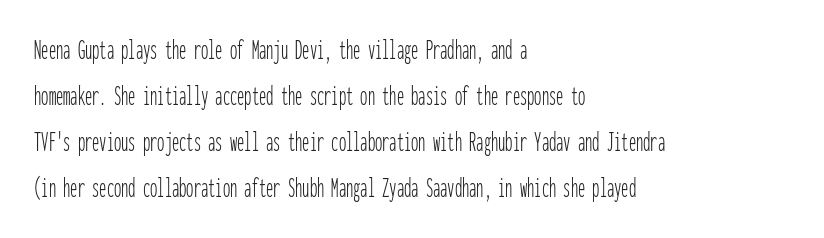
This sample uses plain, unmodified letter spacing. Does the copy run flush right? No — it runs flush left. The glyphs in this specimen are sans serif. Descenders are the only things crossing below the line. If you drew a line through each stem, it would be perfectly vertical. The passage shown is typed in a monospace face where columns stay perfectly aligned.
